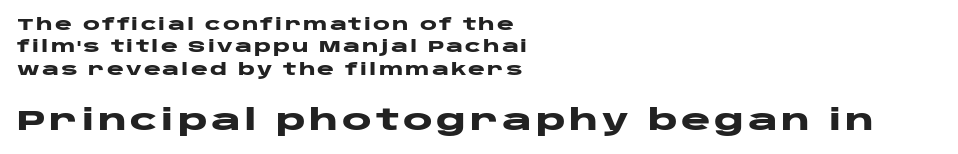
{"serif": "no", "italic": "no", "bold": "yes", "weight": "heavy", "width": "wide", "stroke_contrast": "low", "x_height": "large", "monospaced": "no", "underline": "no", "align": "left", "line_spacing": "normal", "line_spacing_ratio": 1.4, "larger_block": "second", "size_ratio": 1.75, "glyph_px": 28}
